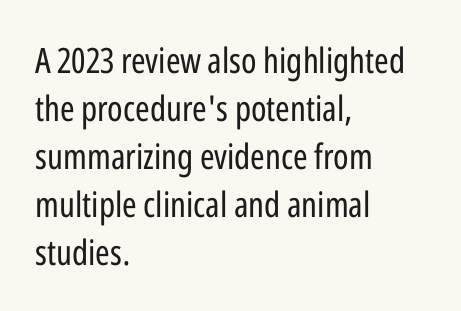
Q: Is the text bold? A: No.
Q: Is the text italic (slanted)? A: No, it is upright.
Q: Is the typeface a serif or a sans-serif typeface? A: Sans-serif.
Q: Is the text underlined? A: No.
Q: How is the paragraph aligned? A: Left-aligned.
Q: Is the spacing between letters normal or unusually wide? A: Normal.
Q: Is the spacing between lines tight, normal or loose? A: Normal.
Q: Width (condensed, normal, or wide)? A: Condensed.
Q: Stroke contrast? A: Low.
Q: x-height? A: Medium.
Q: Monospaced? A: No.
